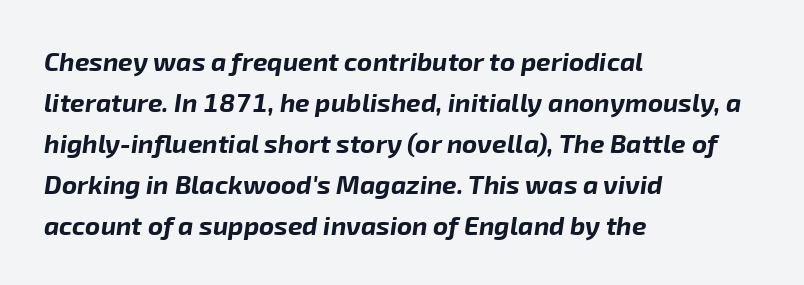
Q: Is the text bold? A: Yes.
Q: Is the text italic (slanted)? A: Yes, it leans right by about 8 degrees.
Q: Is the text underlined? A: No.
Q: How is the paragraph aligned? A: Left-aligned.
Q: Is the spacing between letters normal or unusually wide? A: Normal.
Q: Is the spacing between lines tight, normal or loose? A: Normal.
